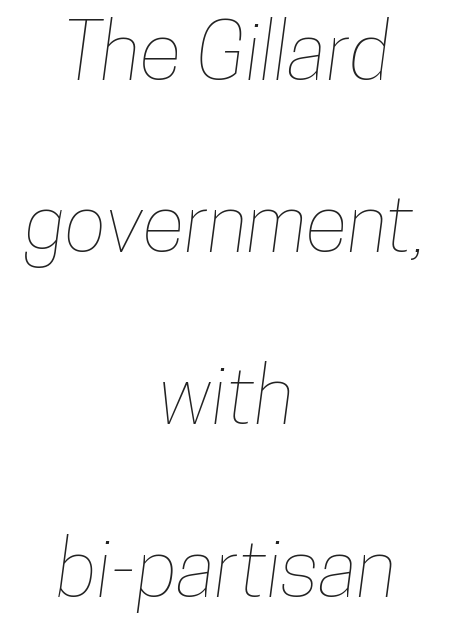
{"width": "condensed", "stroke_contrast": "low", "x_height": "medium", "monospaced": "no", "underline": "no", "align": "center", "line_spacing": "loose", "line_spacing_ratio": 2.18, "letter_spacing": "normal", "letter_spacing_em": 0.0, "glyph_px": 79}
